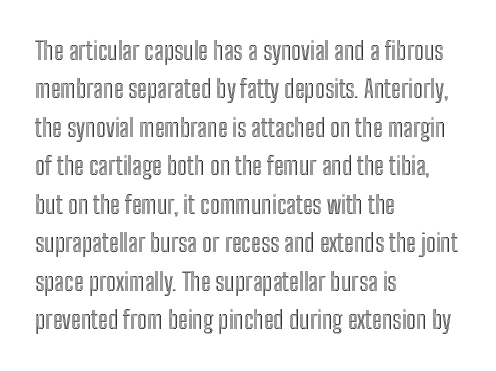
These lines stack with their left ends in a neat column. This is the regular roman posture of the typeface. Leading matches the norm, producing a regular column. No extra tracking has been applied to these lines. Type without underlining.
